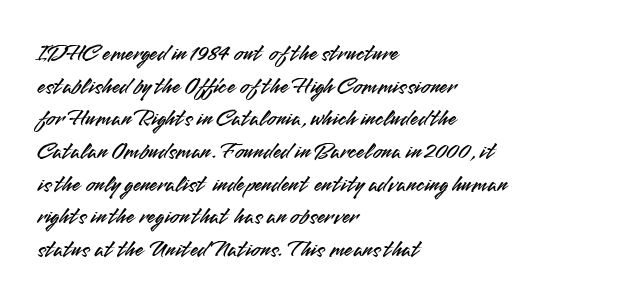
{"underline": "no", "align": "left", "line_spacing": "normal", "line_spacing_ratio": 1.36, "letter_spacing": "normal", "letter_spacing_em": 0.0, "glyph_px": 24}
